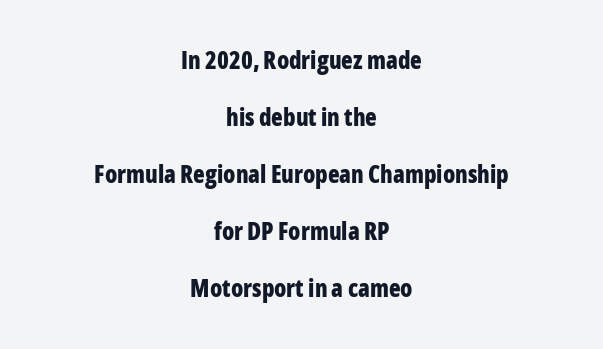
{"italic": "no", "bold": "yes", "underline": "no", "align": "center", "line_spacing": "loose", "line_spacing_ratio": 2.38, "letter_spacing": "normal", "letter_spacing_em": 0.0, "glyph_px": 24}
